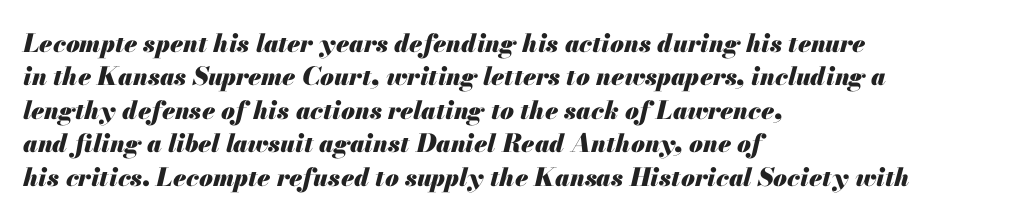
The paragraph has a hard left edge and a soft right edge. Weight: bold. The specimen reads as italic at a glance. In terms of leading, this rendering sits right in the middle. The letterforms sit shoulder to shoulder at normal distance.
